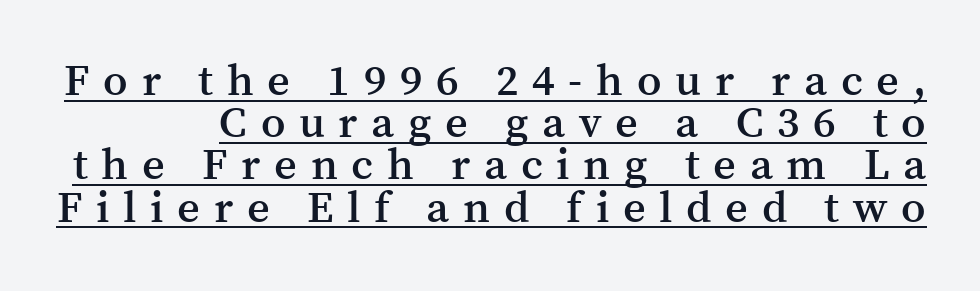
{"serif": "yes", "italic": "no", "bold": "semi", "weight": "semibold", "width": "normal", "stroke_contrast": "medium", "x_height": "medium", "monospaced": "no", "underline": "yes", "line_spacing": "tight", "line_spacing_ratio": 0.96, "letter_spacing": "wide", "letter_spacing_em": 0.31, "glyph_px": 44}
